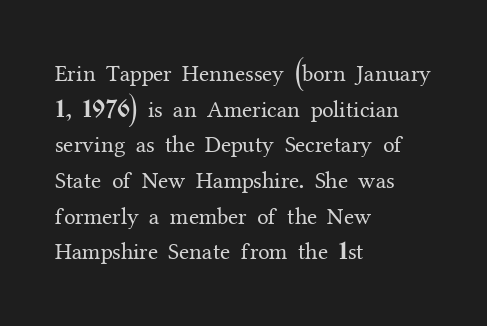
Baseline-to-baseline distance is the conventional proportion of letter height. The passage is arranged the way most books set body copy — flush left. The glyphs are unaccompanied by any horizontal stroke below them. The gaps between neighbouring characters are ordinary and unremarkable.
